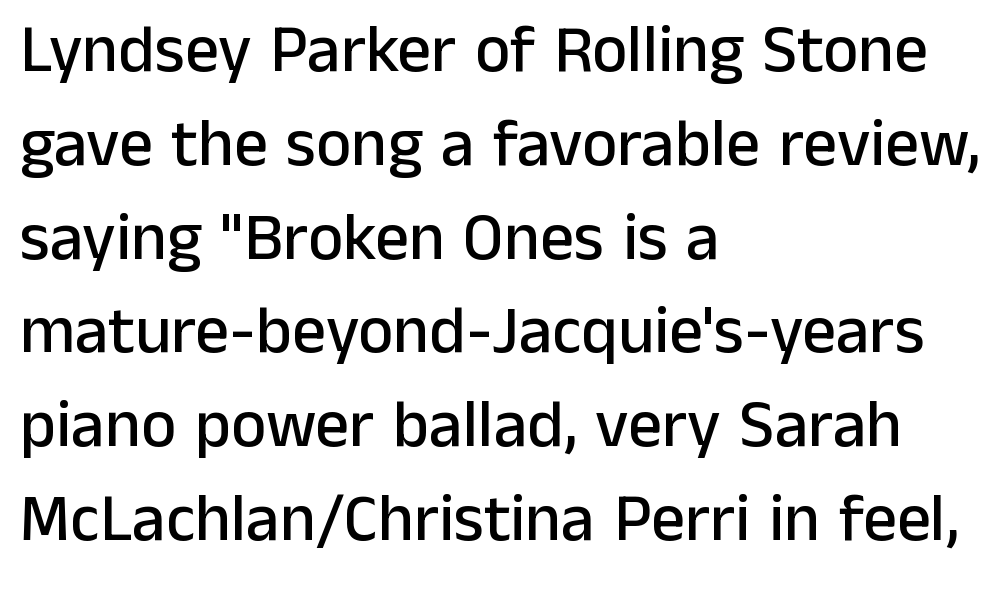
{"serif": "no", "italic": "no", "width": "normal", "stroke_contrast": "low", "x_height": "medium", "monospaced": "no", "underline": "no", "align": "left", "line_spacing": "normal", "line_spacing_ratio": 1.4, "letter_spacing": "normal", "letter_spacing_em": 0.0, "glyph_px": 67}
